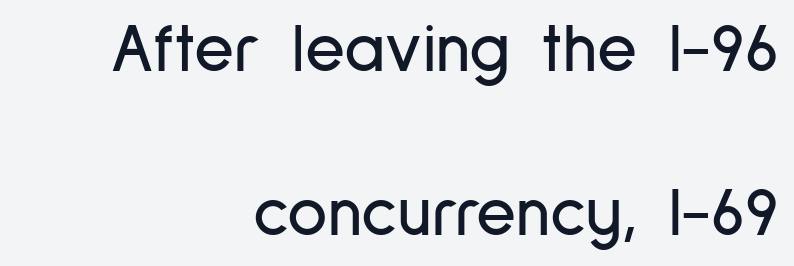
{"serif": "no", "italic": "no", "width": "condensed", "stroke_contrast": "low", "x_height": "medium", "monospaced": "no", "underline": "no", "align": "right", "line_spacing": "loose", "line_spacing_ratio": 2.37, "letter_spacing": "normal", "letter_spacing_em": 0.0, "glyph_px": 69}
